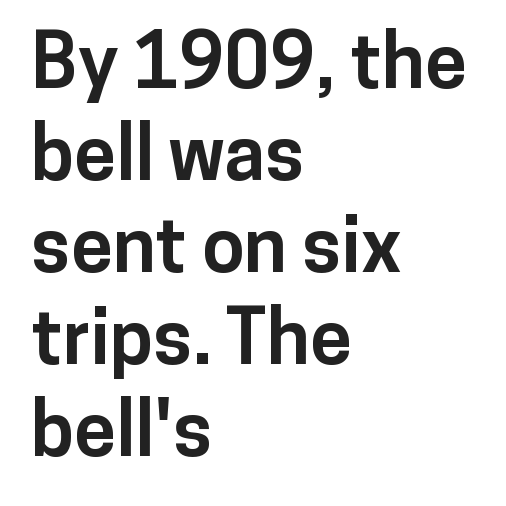
{"serif": "no", "italic": "no", "bold": "yes", "weight": "bold", "width": "normal", "stroke_contrast": "low", "x_height": "medium", "monospaced": "no", "underline": "no", "align": "left", "line_spacing_ratio": 1.21, "letter_spacing": "normal", "letter_spacing_em": 0.0, "glyph_px": 76}
